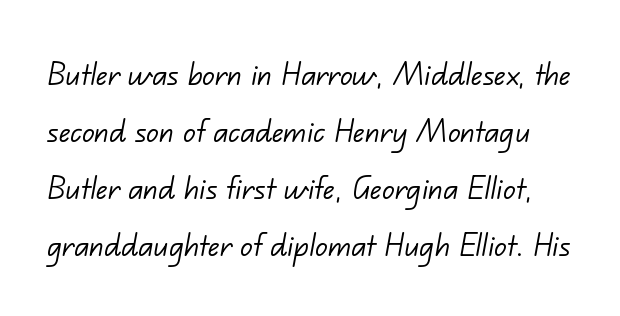
A sans-serif font was chosen for this passage. Vertical spacing — default. A light-to-regular cut is what we see here. Check the space under the baseline: it is left empty.
